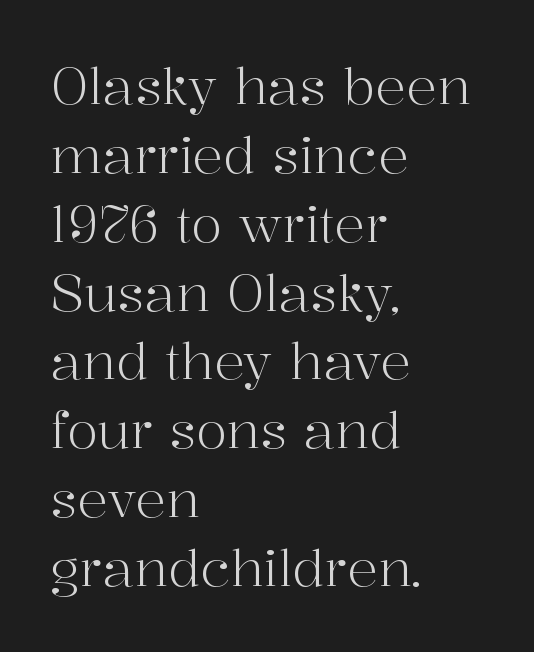
Q: Is the text bold? A: No.
Q: Is the text italic (slanted)? A: No, it is upright.
Q: Is the typeface a serif or a sans-serif typeface? A: Serif.
Q: Is the text underlined? A: No.
Q: How is the paragraph aligned? A: Left-aligned.
Q: Is the spacing between letters normal or unusually wide? A: Normal.
Q: Is the spacing between lines tight, normal or loose? A: Normal.
Q: Width (condensed, normal, or wide)? A: Normal.
Q: Stroke contrast? A: High.
Q: x-height? A: Medium.
Q: Monospaced? A: No.
